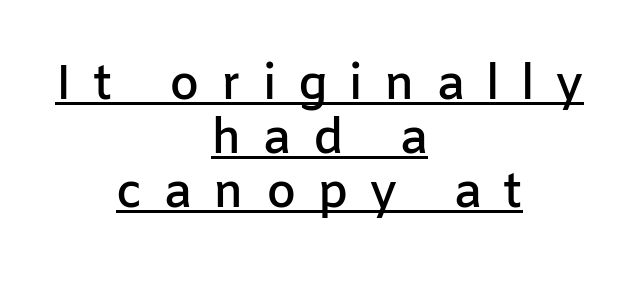
Semibold letterforms, between regular and bold. Students, note that the glyphs here are deliberately spaced far apart. When letters stand straight like this, we call the style roman or upright. The rendering uses natural spacing where letterforms have individual widths. Leading is clearly below the norm, producing a dense column. Casual observation: everything's sitting right in the middle.
